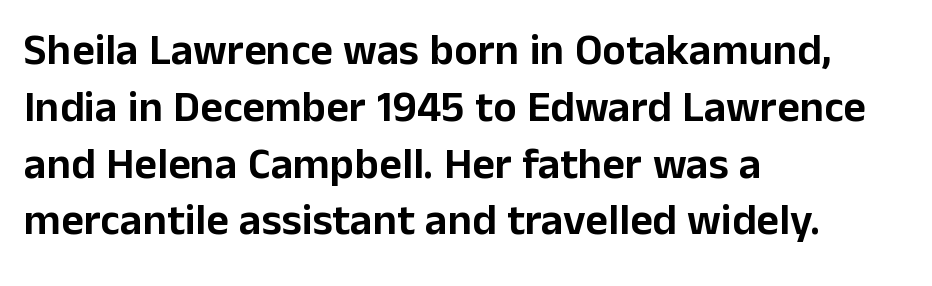
This is sans-serif lettering, the kind often seen on screens and signage. One-word summary of the alignment: left. The line texture is even and compact thanks to regular tracking. Characters remain perfectly vertical along every line. One glance says typical: line gaps are just what's usual.
